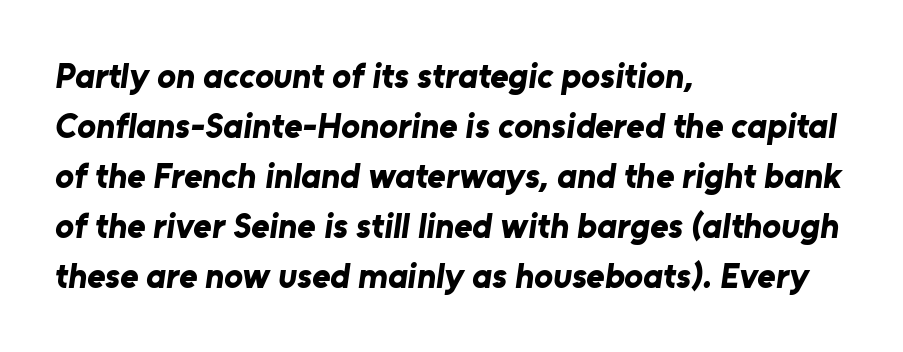
Q: Is the text bold? A: Yes.
Q: Is the typeface a serif or a sans-serif typeface? A: Sans-serif.
Q: Is the text underlined? A: No.
Q: How is the paragraph aligned? A: Left-aligned.
Q: Is the spacing between letters normal or unusually wide? A: Normal.
Q: Is the spacing between lines tight, normal or loose? A: Normal.
Q: Width (condensed, normal, or wide)? A: Normal.
Q: Stroke contrast? A: Low.
Q: x-height? A: Medium.
Q: Monospaced? A: No.
